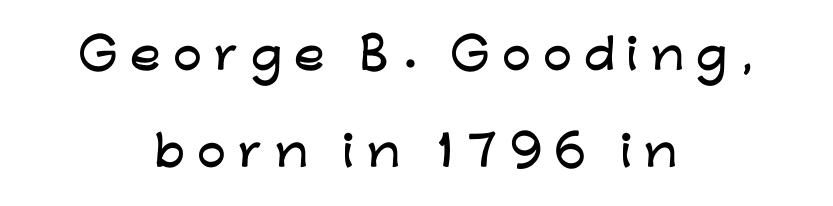
Regarding leading, the lines here are spaced well apart. Caption: multi-line text, centered on the measure. Just letters on the line, the space beneath them empty. The letters stand straight up with perfectly vertical stems. Unlike a traditional serif, this face leaves its strokes unadorned. Think of a printed novel: that variable character pitch is what you see here.
